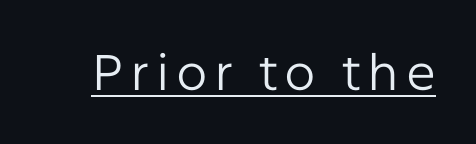
The image shows 50 px regular-weight sans-serif type, upright; set underlined; low stroke contrast and a medium x-height.
